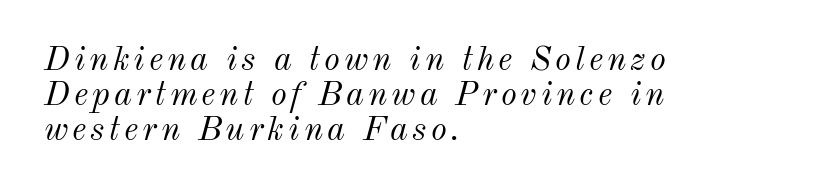
The paragraph has a hard left edge and a soft right edge. The space between consecutive lines is stingy. This sample has the flowing, uneven cadence of proportional lettering. The letters look calm and open, with moderate or lighter stems. Rule under the text: the space is simply empty.
